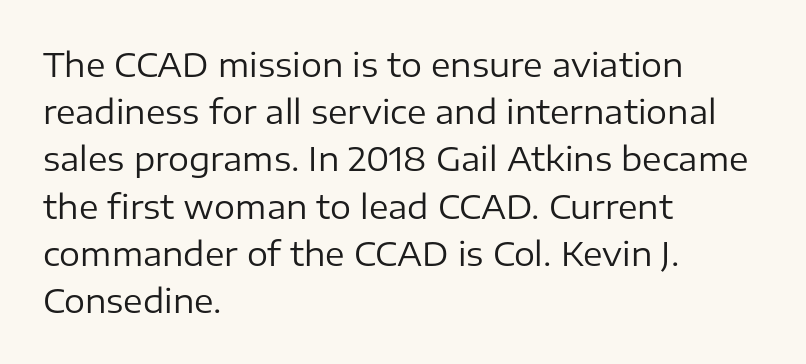
{"serif": "no", "italic": "no", "bold": "no", "weight": "regular", "width": "normal", "stroke_contrast": "low", "x_height": "medium", "monospaced": "no", "underline": "no", "align": "left", "line_spacing": "normal", "line_spacing_ratio": 1.43, "letter_spacing": "normal", "letter_spacing_em": 0.0, "glyph_px": 33}
